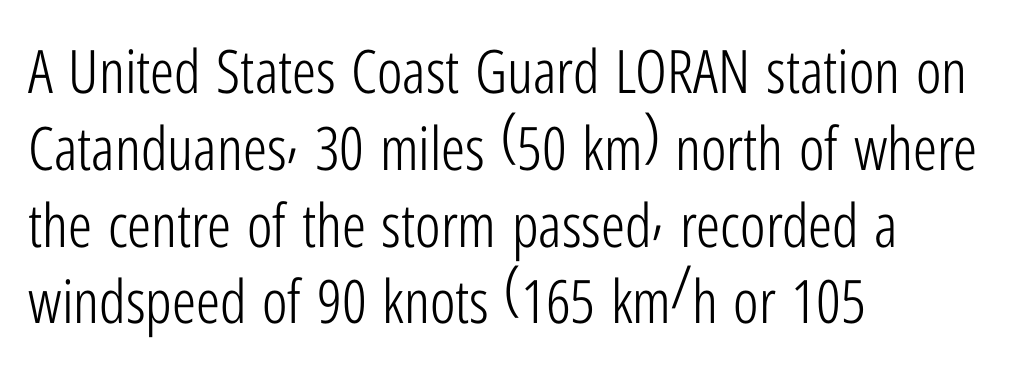
Q: Is the text bold? A: No.
Q: Is the text italic (slanted)? A: No, it is upright.
Q: Is the typeface a serif or a sans-serif typeface? A: Sans-serif.
Q: Is the text underlined? A: No.
Q: How is the paragraph aligned? A: Left-aligned.
Q: Is the spacing between letters normal or unusually wide? A: Normal.
Q: Is the spacing between lines tight, normal or loose? A: Normal.
Q: Width (condensed, normal, or wide)? A: Condensed.
Q: Stroke contrast? A: Low.
Q: x-height? A: Medium.
Q: Monospaced? A: No.
